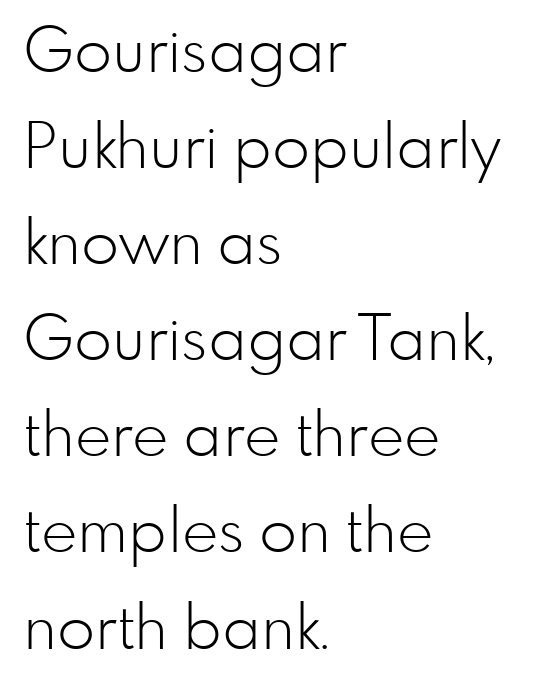
{"serif": "no", "italic": "no", "bold": "no", "weight": "light", "width": "normal", "stroke_contrast": "low", "x_height": "small", "monospaced": "no", "underline": "no", "align": "left", "line_spacing": "normal", "line_spacing_ratio": 1.55, "letter_spacing": "normal", "letter_spacing_em": 0.0, "glyph_px": 62}
